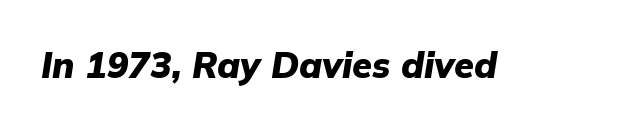
{"italic": "yes", "lean": "right", "slant_degrees": 9, "bold": "yes", "weight": "heavy", "width": "normal", "stroke_contrast": "low", "x_height": "medium", "monospaced": "no", "underline": "no", "letter_spacing": "normal", "letter_spacing_em": 0.0, "glyph_px": 36}
